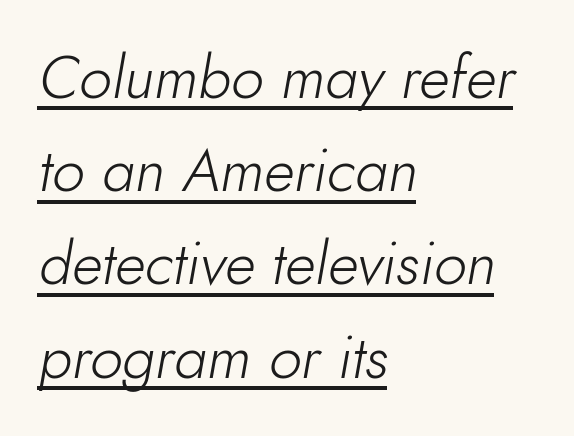
Q: Is the text bold? A: No.
Q: Is the text italic (slanted)? A: Yes, it leans right by about 10 degrees.
Q: Is the text underlined? A: Yes.
Q: How is the paragraph aligned? A: Left-aligned.
Q: Is the spacing between letters normal or unusually wide? A: Normal.
Q: Is the spacing between lines tight, normal or loose? A: Normal.
Q: Width (condensed, normal, or wide)? A: Normal.
Q: Stroke contrast? A: Low.
Q: x-height? A: Small.
Q: Monospaced? A: No.
